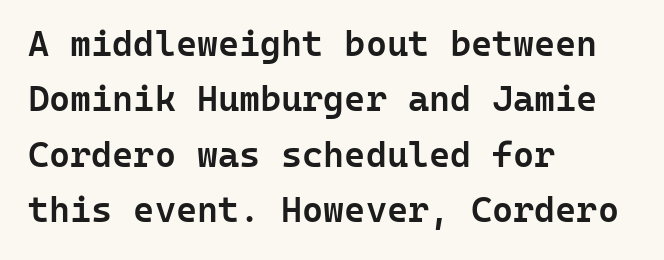
{"serif": "no", "italic": "no", "bold": "semi", "weight": "semibold", "width": "normal", "stroke_contrast": "low", "x_height": "medium", "monospaced": "yes", "underline": "no", "align": "left", "line_spacing": "normal", "line_spacing_ratio": 1.54, "letter_spacing": "normal", "letter_spacing_em": 0.0, "glyph_px": 36}
